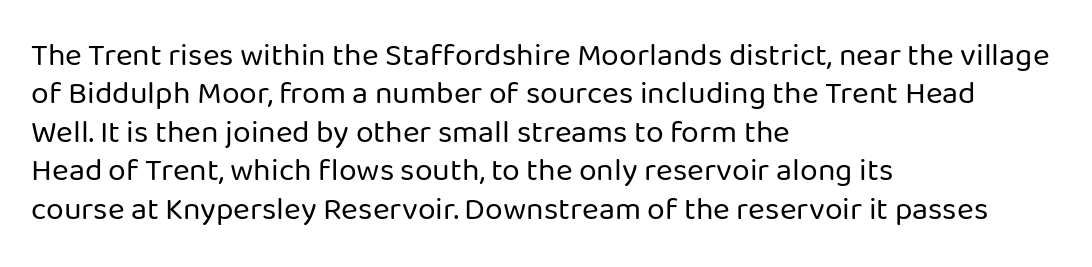
Typeset ragged right — the left edge is the straight one. Spacing verdict: proportional, widths tailored to each character. Bare-footed words on every line. Characters remain perfectly vertical along every line. Stroke mass is kept to a normal reading level or below.
